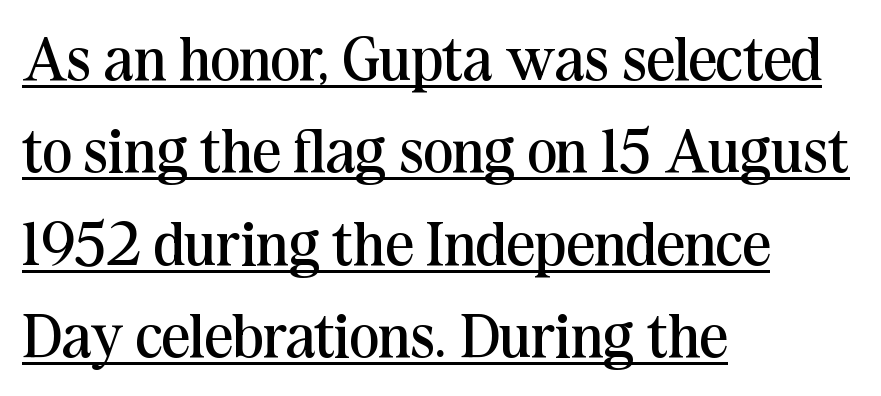
Q: Is the text bold? A: No.
Q: Is the text italic (slanted)? A: No, it is upright.
Q: Is the typeface a serif or a sans-serif typeface? A: Serif.
Q: Is the text underlined? A: Yes.
Q: How is the paragraph aligned? A: Left-aligned.
Q: Is the spacing between letters normal or unusually wide? A: Normal.
Q: Is the spacing between lines tight, normal or loose? A: Normal.
Q: Width (condensed, normal, or wide)? A: Normal.
Q: Stroke contrast? A: Medium.
Q: x-height? A: Medium.
Q: Monospaced? A: No.
